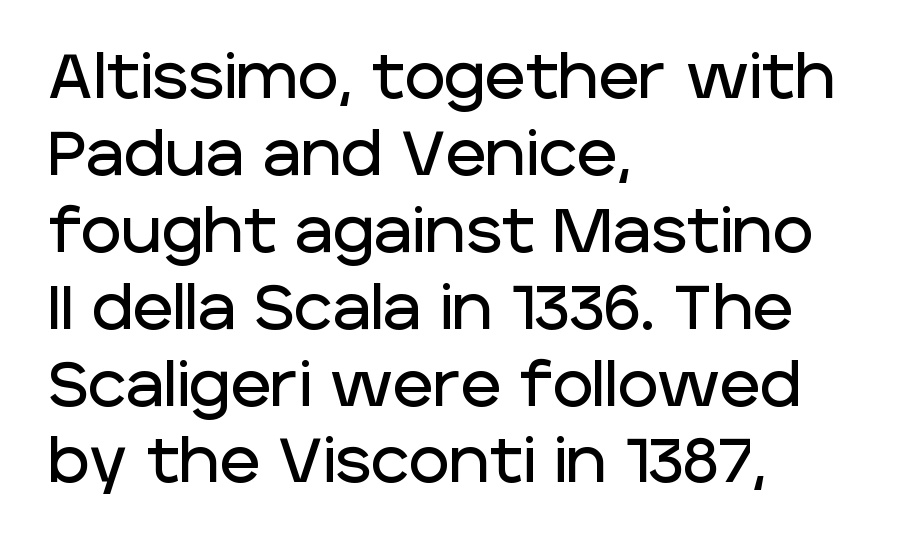
Q: Is the text italic (slanted)? A: No, it is upright.
Q: Is the typeface a serif or a sans-serif typeface? A: Sans-serif.
Q: Is the text underlined? A: No.
Q: How is the paragraph aligned? A: Left-aligned.
Q: Is the spacing between letters normal or unusually wide? A: Normal.
Q: Width (condensed, normal, or wide)? A: Normal.
Q: Stroke contrast? A: Low.
Q: x-height? A: Large.
Q: Monospaced? A: No.
